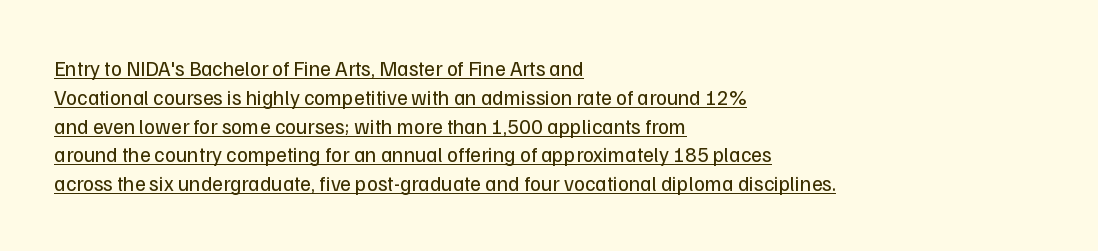
Q: Is the text bold? A: No.
Q: Is the text italic (slanted)? A: No, it is upright.
Q: Is the text underlined? A: Yes.
Q: How is the paragraph aligned? A: Left-aligned.
Q: Is the spacing between letters normal or unusually wide? A: Normal.
Q: Is the spacing between lines tight, normal or loose? A: Normal.
